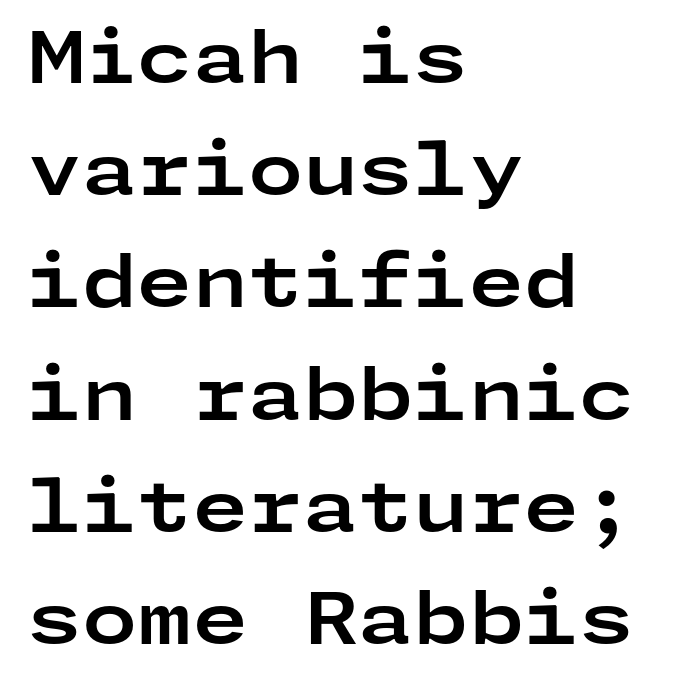
Q: Is the text bold? A: Yes.
Q: Is the text italic (slanted)? A: No, it is upright.
Q: Is the typeface a serif or a sans-serif typeface? A: Sans-serif.
Q: Is the text underlined? A: No.
Q: How is the paragraph aligned? A: Left-aligned.
Q: Is the spacing between letters normal or unusually wide? A: Normal.
Q: Is the spacing between lines tight, normal or loose? A: Normal.
Q: Width (condensed, normal, or wide)? A: Wide.
Q: Stroke contrast? A: Low.
Q: x-height? A: Medium.
